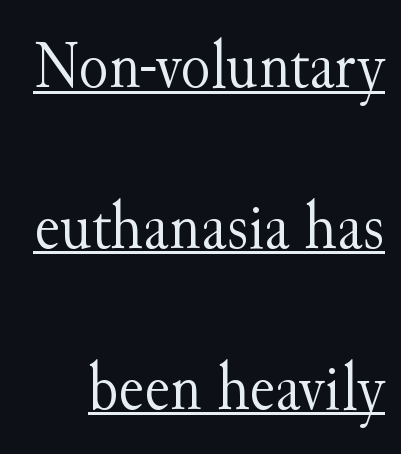
The image shows 69 px light serif type, upright; set loose line spacing (2.33x), normal letter spacing, underlined; medium stroke contrast and a small x-height.
